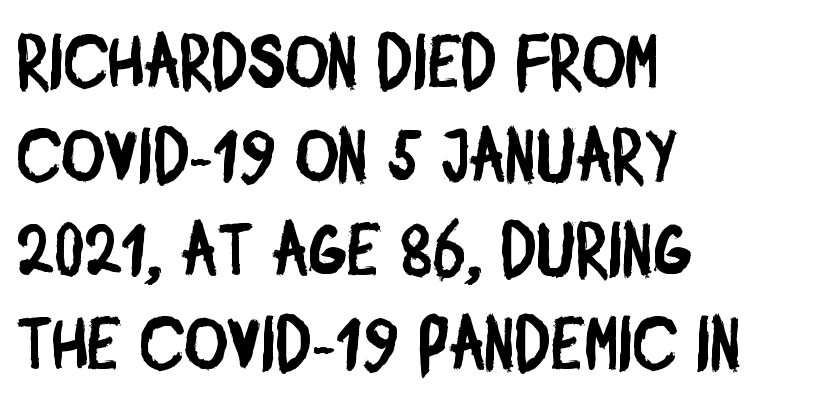
{"serif": "no", "width": "condensed", "stroke_contrast": "low", "x_height": "large", "monospaced": "no", "underline": "no", "align": "left", "line_spacing": "normal", "line_spacing_ratio": 1.27, "letter_spacing": "normal", "letter_spacing_em": 0.0, "glyph_px": 74}
